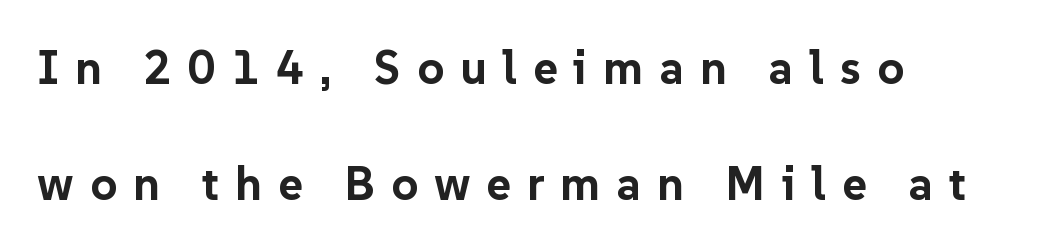
Are there feet on the stems? There aren't — it's a sans. You could only call the tracking loose — the letters float apart. How heavy is the stroke? Heavy — this is a bold. Notice how the stems are strictly vertical — no italics here. Is the block centered? No — it sits flush against the left margin.
